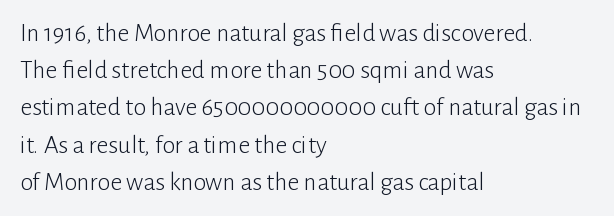
{"italic": "no", "bold": "no", "underline": "no", "align": "left", "line_spacing": "normal", "line_spacing_ratio": 1.43, "letter_spacing": "normal", "letter_spacing_em": 0.0, "glyph_px": 26}
